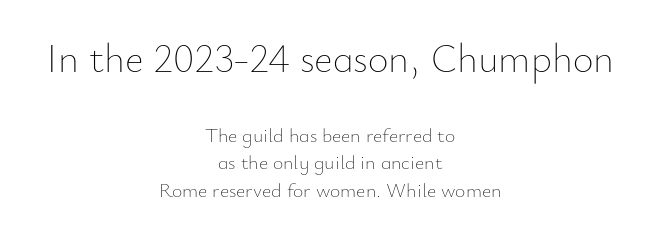
Q: Is the text bold? A: No.
Q: Is the text italic (slanted)? A: No, it is upright.
Q: Is the text underlined? A: No.
Q: How is the paragraph aligned? A: Centered.
Q: Is the spacing between letters normal or unusually wide? A: Normal.
Q: Is the spacing between lines tight, normal or loose? A: Normal.
Q: Which block of text is set in a larger size, the first (top) or the second (bottom)? A: The first (top) one.
Q: Width (condensed, normal, or wide)? A: Normal.
Q: Stroke contrast? A: Low.
Q: x-height? A: Small.
Q: Monospaced? A: No.
